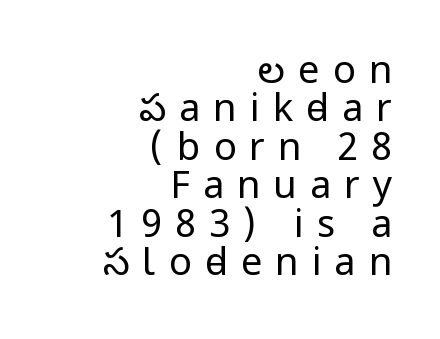
{"serif": "no", "italic": "no", "bold": "no", "weight": "regular", "width": "condensed", "stroke_contrast": "low", "x_height": "large", "monospaced": "no", "underline": "no", "align": "right", "line_spacing": "tight", "line_spacing_ratio": 1.01, "letter_spacing": "wide", "letter_spacing_em": 0.34, "glyph_px": 38}
